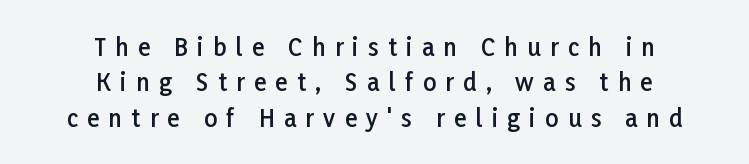
What's the leading like? Ordinary, nothing unusual. Check under the words: just untouched page. Stems and bowls a touch heavier than normal — semibold. Caption: multi-line text, centered on the measure. The letters stand upright; this is a roman face. These lines have a slow, spaced-out rhythm from letter to letter.
